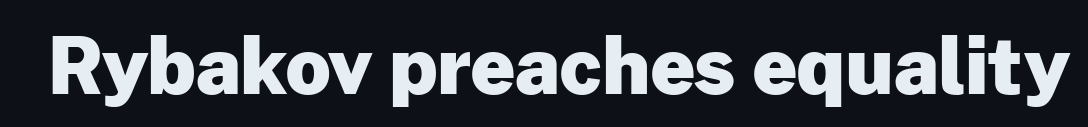
A sans-serif font was chosen for this passage. This rendering leaves character spacing at its baseline value. The lettering stays uniformly vertical, giving the passage a roman look. Is this a fixed-width face? No — the glyphs have proportional, varying widths. Check under the words: just untouched page. Summary of weight: heavy, a full bold.
